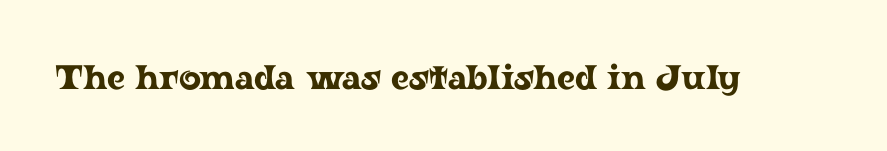
Q: Is the text italic (slanted)? A: No, it is upright.
Q: Is the typeface a serif or a sans-serif typeface? A: Serif.
Q: Is the text underlined? A: No.
Q: Is the spacing between letters normal or unusually wide? A: Normal.
Q: Width (condensed, normal, or wide)? A: Wide.
Q: Stroke contrast? A: Low.
Q: x-height? A: Medium.
Q: Monospaced? A: No.
